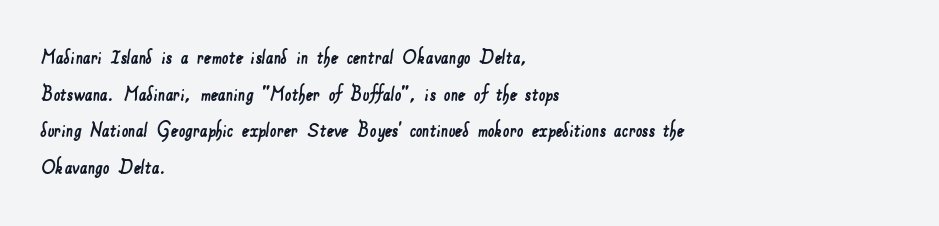
The image shows 23 px text type; set left-aligned, normal line spacing (1.59x), normal letter spacing, not underlined.
